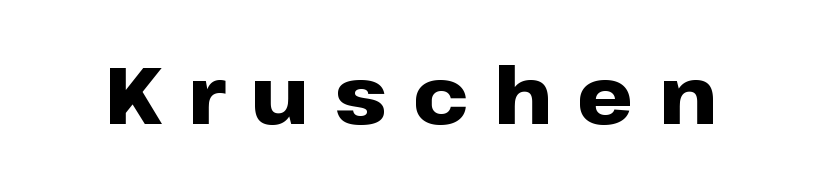
Q: Is the text bold? A: Yes.
Q: Is the text italic (slanted)? A: No, it is upright.
Q: Is the typeface a serif or a sans-serif typeface? A: Sans-serif.
Q: Is the text underlined? A: No.
Q: Is the spacing between letters normal or unusually wide? A: Unusually wide.
Q: Width (condensed, normal, or wide)? A: Wide.
Q: Stroke contrast? A: Low.
Q: x-height? A: Medium.
Q: Monospaced? A: No.
